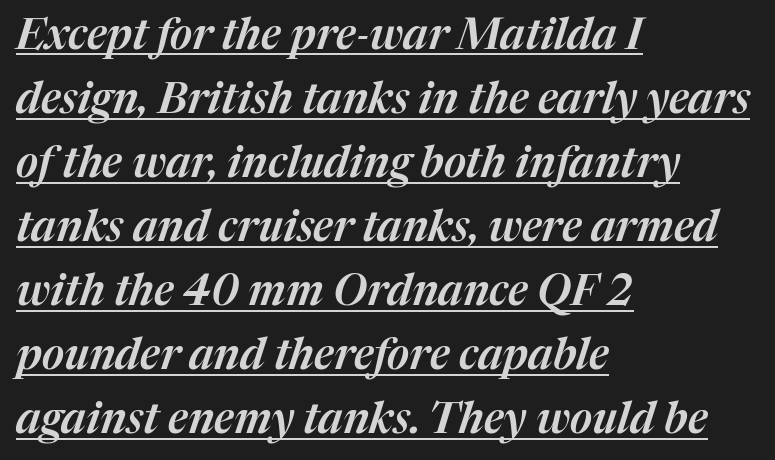
{"italic": "yes", "lean": "right", "slant_degrees": 17, "width": "normal", "stroke_contrast": "medium", "x_height": "medium", "monospaced": "no", "underline": "yes", "align": "left", "line_spacing": "normal", "line_spacing_ratio": 1.49, "letter_spacing": "normal", "letter_spacing_em": 0.0, "glyph_px": 43}
